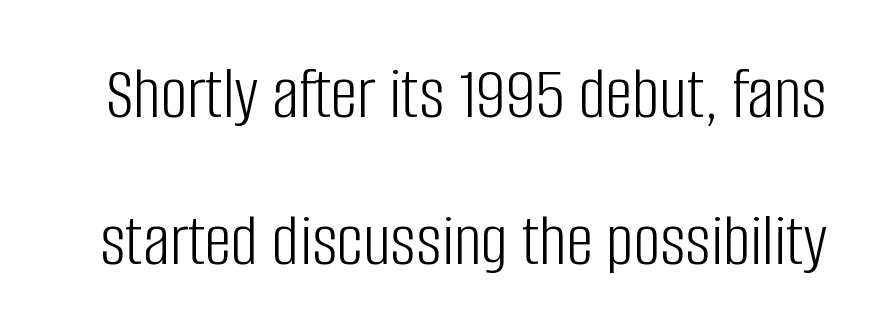
No italicization has been applied; the sample stays upright. Default kerning and tracking; the words read as compact shapes. Stem width sits at or under what a default text font uses. This sample has the flowing, uneven cadence of proportional lettering.
